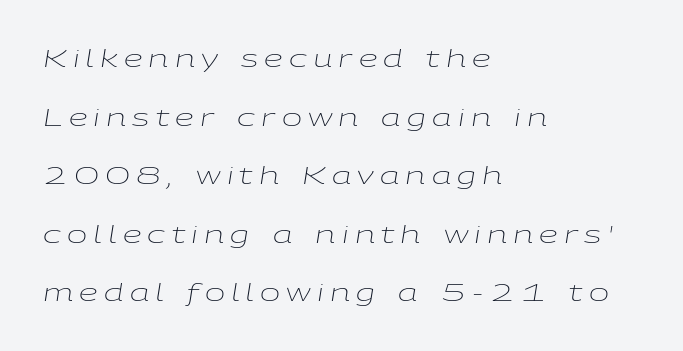
The image shows 24 px text type, italic (leaning right); set left-aligned, loose line spacing (2.44x), unusually wide letter spacing (+0.26 em), not underlined.
